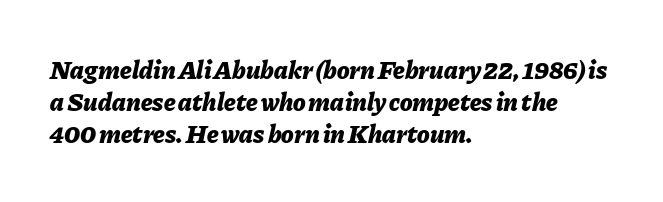
The image shows 26 px bold type, italic (leaning right); set left-aligned, line spacing 1.23x, normal letter spacing, not underlined.
